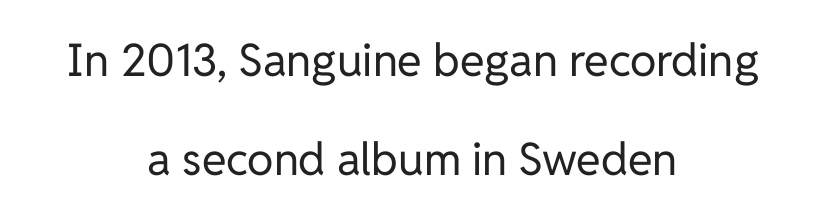
Students, observe: this is what heavily led, spacious text looks like. In terms of posture, this sample is upright. You could call the tracking neutral — neither tight nor loose. The gap between lines stays unmarked. The typeface chosen for these lines omits serifs. These lines are rendered in a variable-pitch font.
